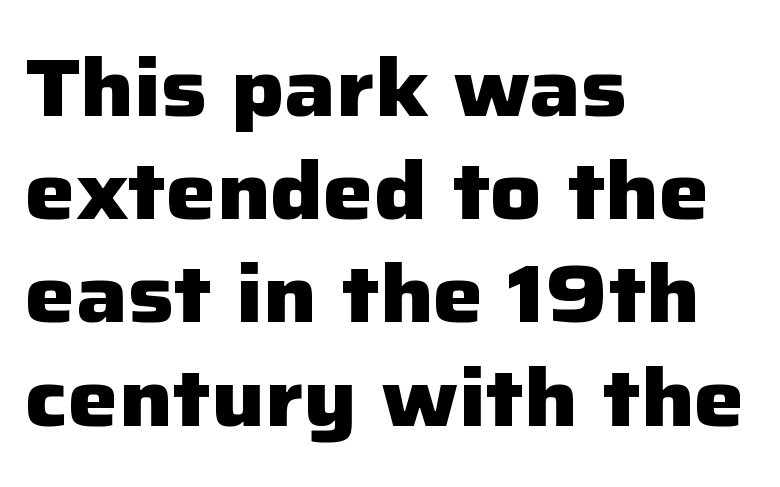
The image shows 80 px heavy sans-serif type, upright; set left-aligned, normal line spacing (1.29x), normal letter spacing, not underlined; low stroke contrast and a medium x-height.
